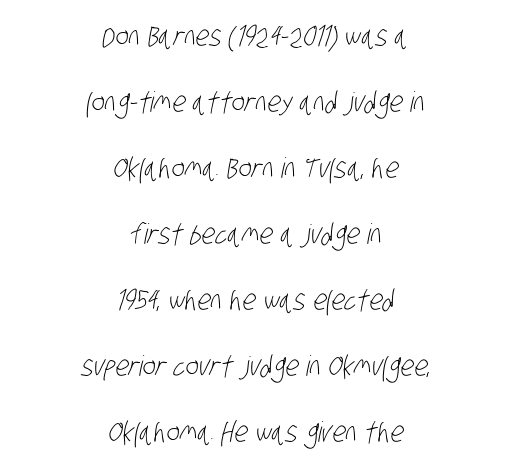
Successive baselines arrive slowly, with a big drop between each. Caption: standard tracking, unaltered. Underline: absent. Regarding serifs, this sample does without them.
